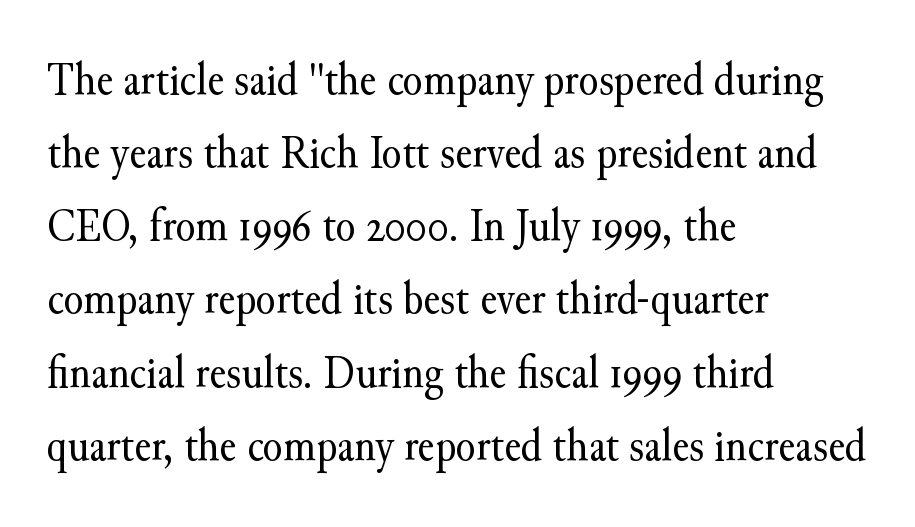
The image shows 46 px regular-weight serif type, upright; set left-aligned, normal line spacing (1.59x), normal letter spacing, not underlined; medium stroke contrast and a small x-height.
